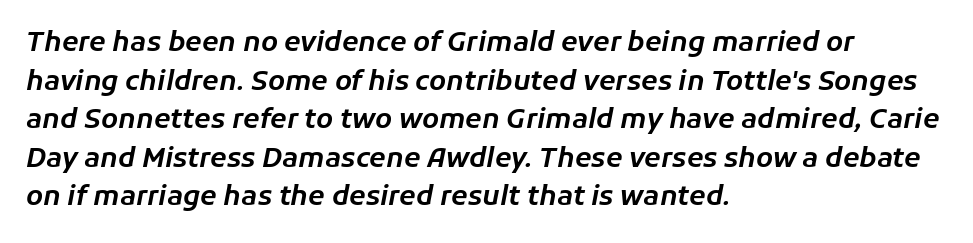
Descenders hang freely into open space. Successive baselines arrive at the customary interval. The specimen reads as italic at a glance. Letter spacing: default. Is the block centered? No — it sits flush against the left margin.
